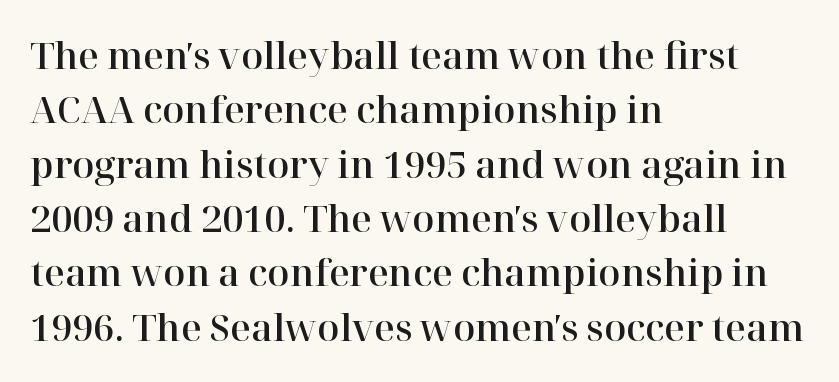
Q: Is the text italic (slanted)? A: No, it is upright.
Q: Is the typeface a serif or a sans-serif typeface? A: Serif.
Q: Is the text underlined? A: No.
Q: How is the paragraph aligned? A: Left-aligned.
Q: Is the spacing between letters normal or unusually wide? A: Normal.
Q: Is the spacing between lines tight, normal or loose? A: Normal.
Q: Width (condensed, normal, or wide)? A: Normal.
Q: Stroke contrast? A: High.
Q: x-height? A: Medium.
Q: Monospaced? A: No.
